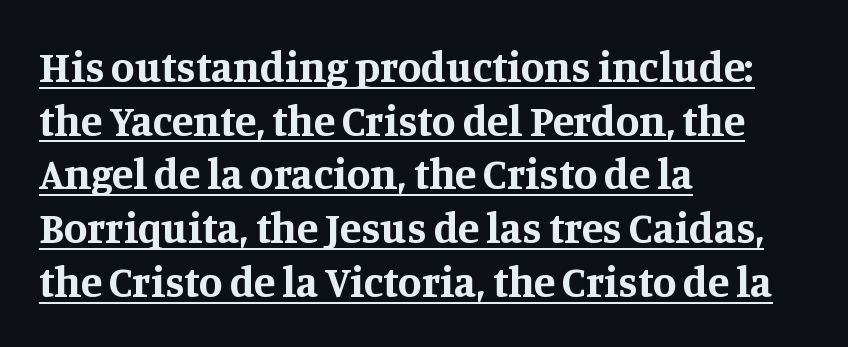
{"serif": "yes", "italic": "no", "bold": "yes", "weight": "bold", "width": "normal", "stroke_contrast": "medium", "x_height": "large", "monospaced": "no", "underline": "yes", "align": "left", "line_spacing": "normal", "line_spacing_ratio": 1.25, "letter_spacing": "normal", "letter_spacing_em": 0.0, "glyph_px": 43}
